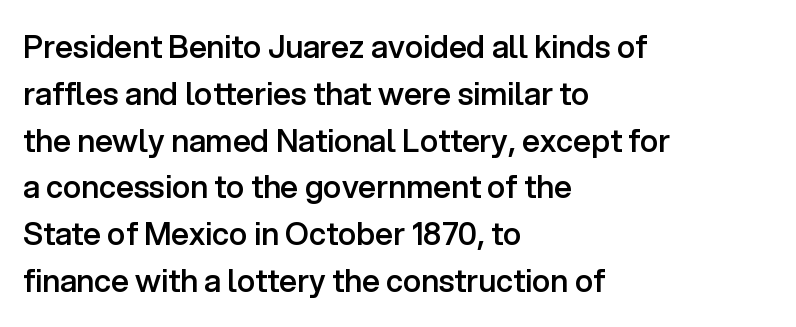
The letters stand straight up with perfectly vertical stems. A typesetter would call this leading conventional body-copy spacing. Students, this is semibold: more ink than regular, less than bold. A typesetter would label this face a sans.
